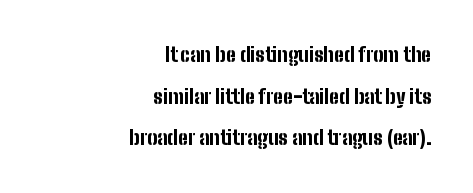
These lines carry a lot of weight — the face is fully bold. Do the letters lean? They stand straight. Is the letter spacing exaggerated? No — it looks like the ordinary default. Which margin do the lines hug? The right one — the left edge is uneven. Descenders are the only things crossing below the line. Each new line begins a long way beneath the previous one.
